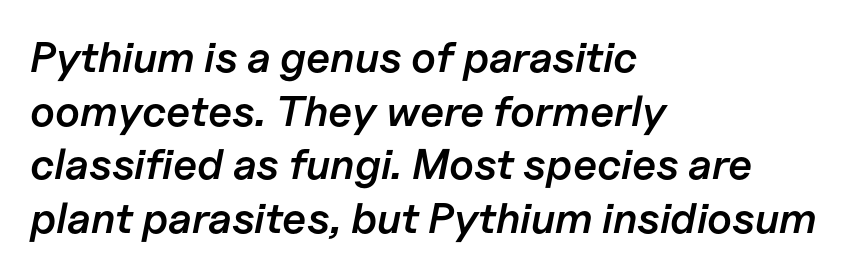
Each letter keeps its own natural width here, so spacing adapts to shape. This sample is left-justified, so line endings fall wherever the words run out. Moderately thickened strokes mark this as semibold type. No word sits above an underline. The rendering uses a moderate line-height, typical for paragraphs.
